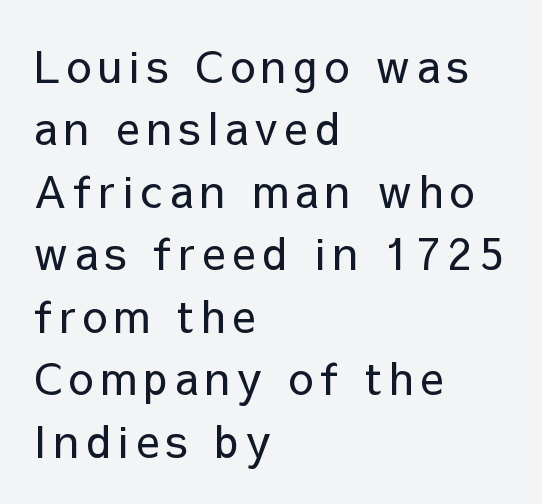
Q: Is the text bold? A: No.
Q: Is the text italic (slanted)? A: No, it is upright.
Q: Is the typeface a serif or a sans-serif typeface? A: Sans-serif.
Q: Is the text underlined? A: No.
Q: How is the paragraph aligned? A: Left-aligned.
Q: Is the spacing between lines tight, normal or loose? A: Normal.
Q: Width (condensed, normal, or wide)? A: Normal.
Q: Stroke contrast? A: Low.
Q: x-height? A: Medium.
Q: Monospaced? A: No.
